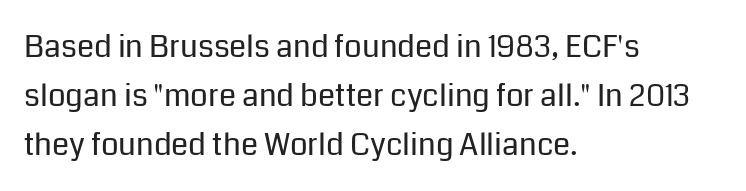
Do the letters lean? They stand straight. Baseline-to-baseline distance is the conventional proportion of letter height. Check where the strokes stop: nothing finishes them off — pure sans. The strip under each line holds only bare page. The typeface has the unassuming heft of standard copy or less.
